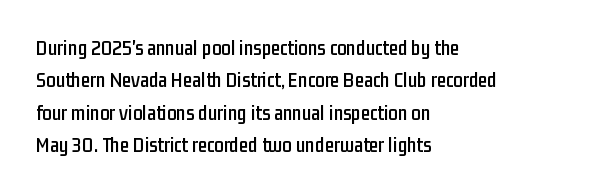
{"italic": "no", "underline": "no", "align": "left", "line_spacing": "normal", "line_spacing_ratio": 1.54, "letter_spacing": "normal", "letter_spacing_em": 0.0, "glyph_px": 21}
